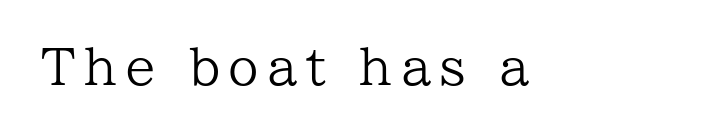
{"serif": "yes", "italic": "no", "bold": "no", "weight": "regular", "width": "normal", "stroke_contrast": "low", "x_height": "medium", "monospaced": "no", "underline": "no", "glyph_px": 49}
